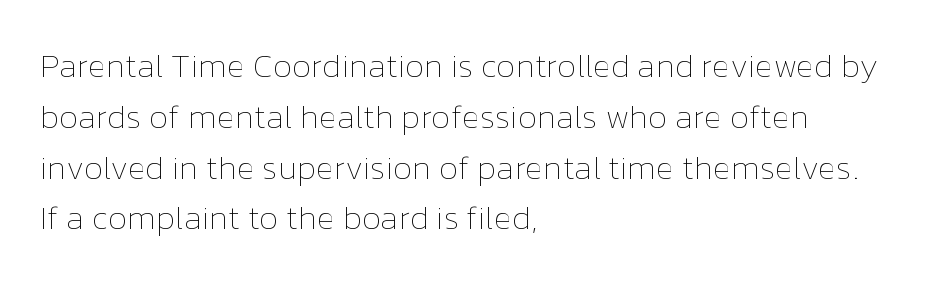
Each row of text sits above clean, open space. You could not count columns in this text — the font is proportionally spaced. The ragged edge is on the right, which tells us the setting is flush left. Quick note: not italic, upright. In terms of leading, this rendering sits right in the middle. Words appear dense and cohesive because spacing is normal.
